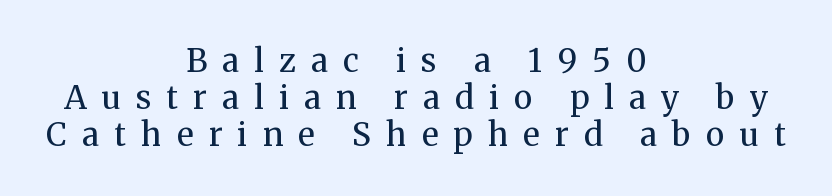
{"serif": "yes", "italic": "no", "bold": "no", "weight": "regular", "width": "normal", "stroke_contrast": "medium", "x_height": "medium", "monospaced": "no", "underline": "no", "align": "center", "line_spacing_ratio": 1.16, "letter_spacing": "wide", "letter_spacing_em": 0.48, "glyph_px": 32}
